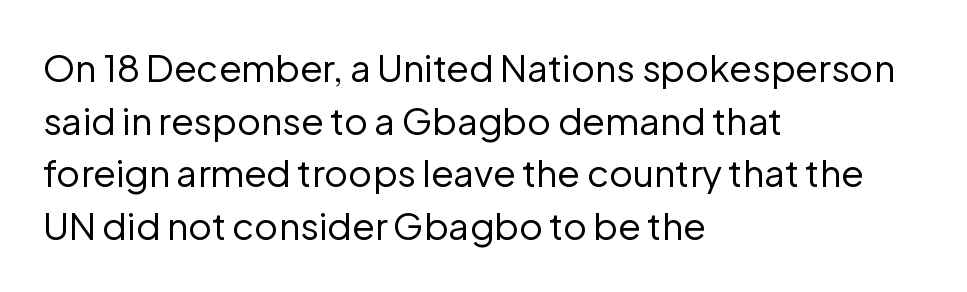
{"serif": "no", "italic": "no", "bold": "no", "weight": "regular", "width": "normal", "stroke_contrast": "low", "x_height": "medium", "monospaced": "no", "underline": "no", "align": "left", "line_spacing": "normal", "line_spacing_ratio": 1.42, "letter_spacing": "normal", "letter_spacing_em": 0.0, "glyph_px": 37}
